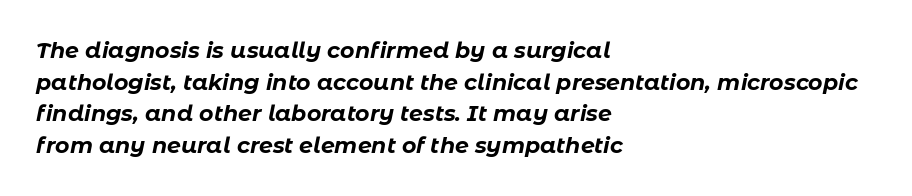
{"italic": "yes", "lean": "right", "slant_degrees": 11, "bold": "yes", "underline": "no", "align": "left", "line_spacing": "normal", "line_spacing_ratio": 1.44, "letter_spacing": "normal", "letter_spacing_em": 0.0, "glyph_px": 22}
